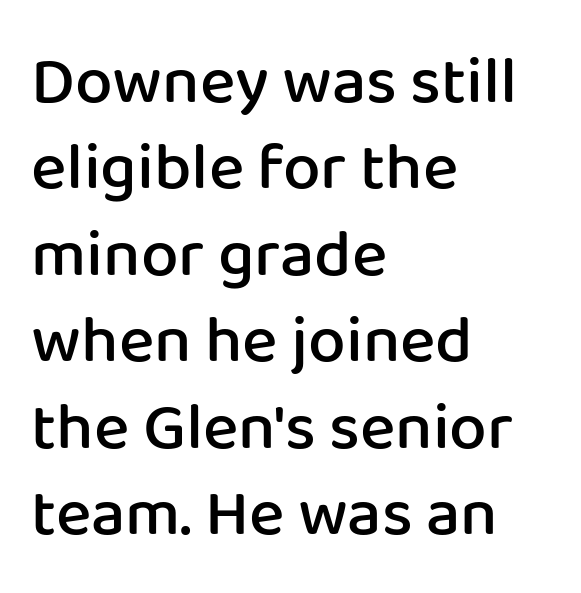
Q: Is the text bold? A: Semi-bold.
Q: Is the text italic (slanted)? A: No, it is upright.
Q: Is the typeface a serif or a sans-serif typeface? A: Sans-serif.
Q: Is the text underlined? A: No.
Q: How is the paragraph aligned? A: Left-aligned.
Q: Is the spacing between letters normal or unusually wide? A: Normal.
Q: Is the spacing between lines tight, normal or loose? A: Normal.
Q: Width (condensed, normal, or wide)? A: Normal.
Q: Stroke contrast? A: Low.
Q: x-height? A: Medium.
Q: Monospaced? A: No.
